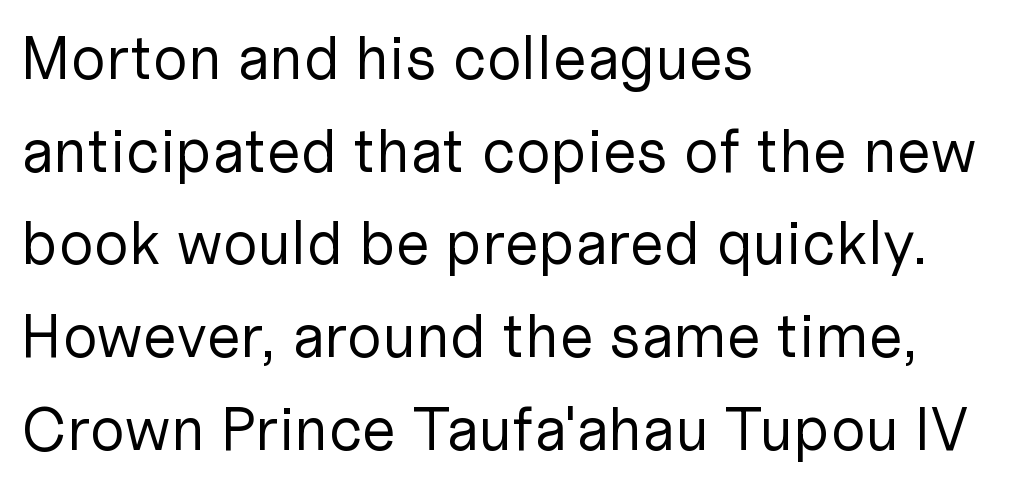
Type style note: lacks serifs. Do the characters align in a grid? No, the font is proportional. Weight: in the light-to-regular range. What stands out about the letter spacing? Nothing — it is the standard amount.
